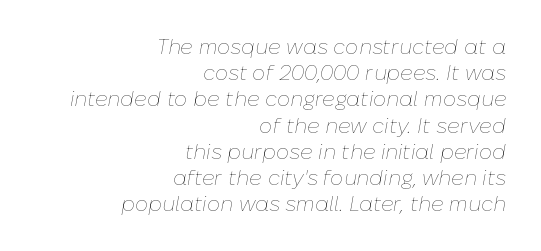
The image shows 21 px text type, italic (leaning right); set right-aligned, normal line spacing (1.25x), normal letter spacing, not underlined.
